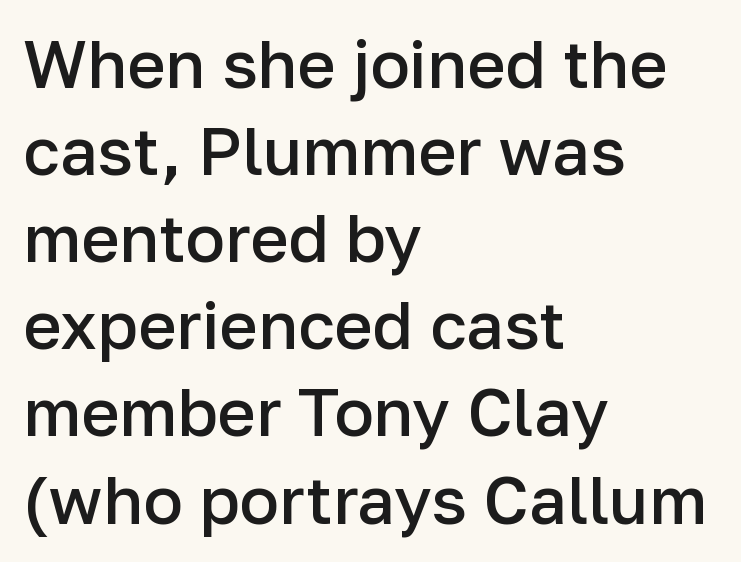
{"serif": "no", "italic": "no", "bold": "semi", "weight": "semibold", "width": "normal", "stroke_contrast": "low", "x_height": "medium", "monospaced": "no", "underline": "no", "align": "left", "line_spacing": "normal", "line_spacing_ratio": 1.32, "letter_spacing": "normal", "letter_spacing_em": 0.0, "glyph_px": 66}
